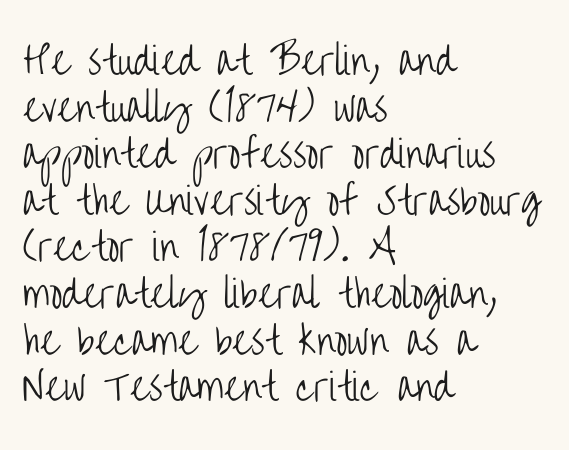
Does the leading feel generous? No, just average. The baseline area is clear. The passage shown is typed in a proportional face where columns would drift. Compared with a centered layout, this one pins lines to the left instead. How are the letters spaced? Ordinarily, with no added tracking. The passage shown is not bold in any degree.
